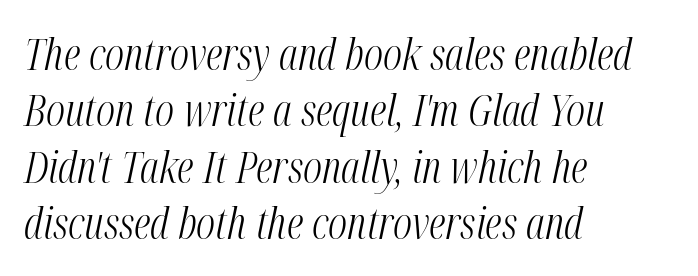
Q: Is the text bold? A: No.
Q: Is the text italic (slanted)? A: Yes, it leans right by about 12 degrees.
Q: Is the text underlined? A: No.
Q: How is the paragraph aligned? A: Left-aligned.
Q: Is the spacing between letters normal or unusually wide? A: Normal.
Q: Is the spacing between lines tight, normal or loose? A: Normal.
Q: Width (condensed, normal, or wide)? A: Condensed.
Q: Stroke contrast? A: Medium.
Q: x-height? A: Medium.
Q: Monospaced? A: No.
